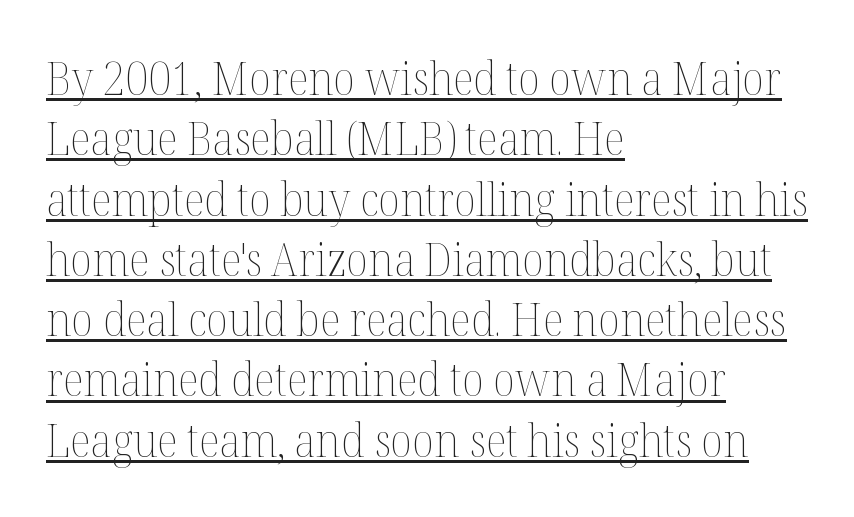
Q: Is the text bold? A: No.
Q: Is the text italic (slanted)? A: No, it is upright.
Q: Is the text underlined? A: Yes.
Q: How is the paragraph aligned? A: Left-aligned.
Q: Is the spacing between letters normal or unusually wide? A: Normal.
Q: Is the spacing between lines tight, normal or loose? A: Normal.
Q: Width (condensed, normal, or wide)? A: Normal.
Q: Stroke contrast? A: Medium.
Q: x-height? A: Medium.
Q: Monospaced? A: No.
